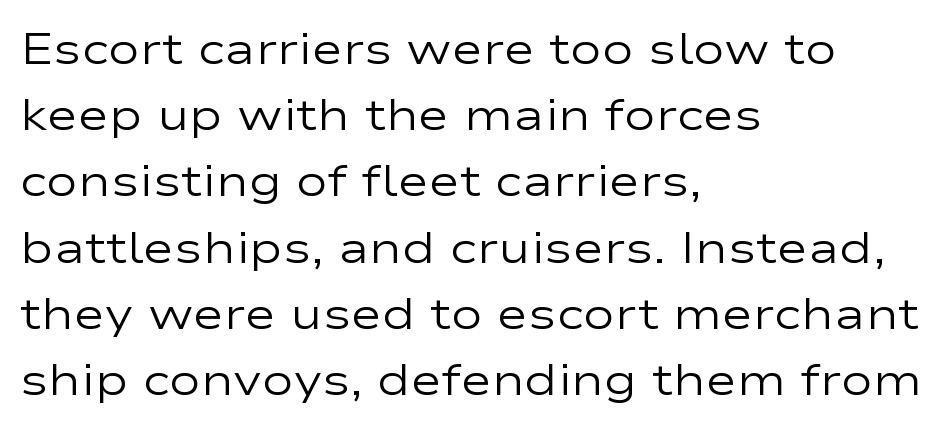
The image shows 43 px regular-weight, wide sans-serif type, upright; set left-aligned, normal line spacing (1.54x), normal letter spacing, not underlined; low stroke contrast and a medium x-height.
